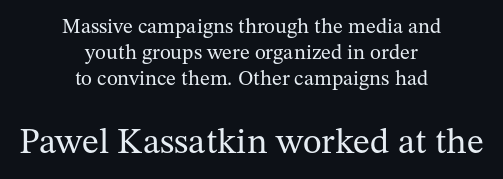
{"serif": "yes", "italic": "no", "bold": "no", "weight": "regular", "width": "normal", "stroke_contrast": "medium", "x_height": "medium", "monospaced": "no", "underline": "no", "align": "center", "line_spacing": "normal", "line_spacing_ratio": 1.25, "letter_spacing": "normal", "letter_spacing_em": 0.0, "larger_block": "second", "size_ratio": 1.71, "glyph_px": 36}
